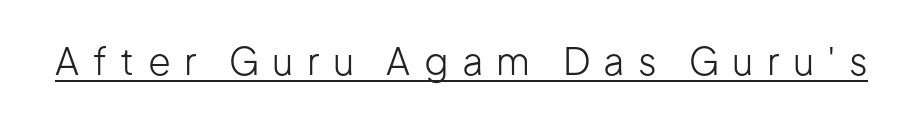
Q: Is the text bold? A: No.
Q: Is the text italic (slanted)? A: No, it is upright.
Q: Is the typeface a serif or a sans-serif typeface? A: Sans-serif.
Q: Is the text underlined? A: Yes.
Q: Is the spacing between letters normal or unusually wide? A: Unusually wide.
Q: Width (condensed, normal, or wide)? A: Normal.
Q: Stroke contrast? A: Low.
Q: x-height? A: Medium.
Q: Monospaced? A: No.
